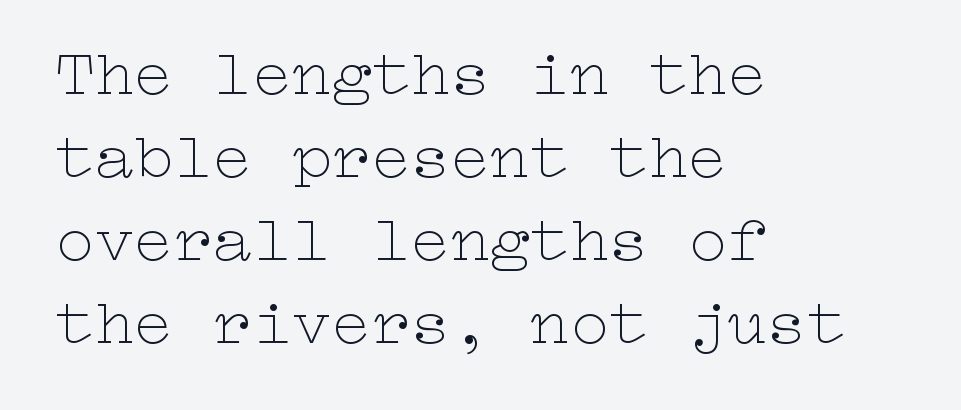
The image shows 66 px thin, wide type, upright; set left-aligned, normal line spacing (1.26x), normal letter spacing, not underlined; low stroke contrast and a medium x-height.
